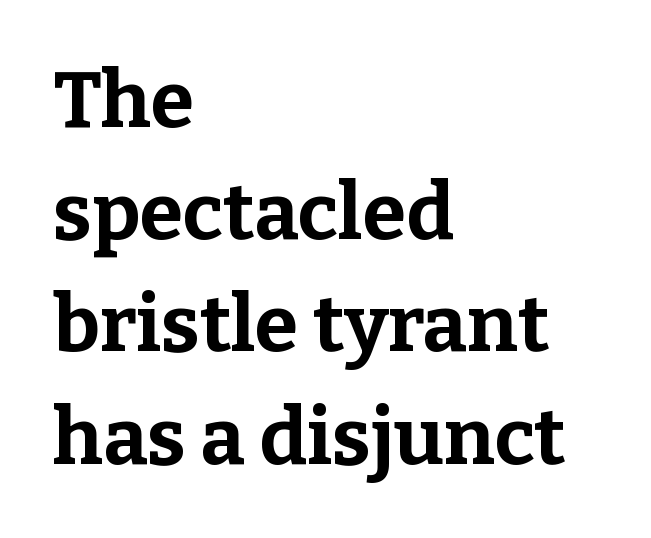
The image shows 79 px bold serif type, upright; set left-aligned, normal line spacing (1.42x), normal letter spacing, not underlined; low stroke contrast and a medium x-height.
